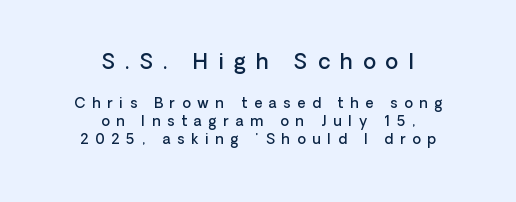
Q: Is the text bold? A: Semi-bold.
Q: Is the text italic (slanted)? A: No, it is upright.
Q: Is the text underlined? A: No.
Q: How is the paragraph aligned? A: Centered.
Q: Is the spacing between letters normal or unusually wide? A: Unusually wide.
Q: Is the spacing between lines tight, normal or loose? A: Normal.
Q: Which block of text is set in a larger size, the first (top) or the second (bottom)? A: The first (top) one.
